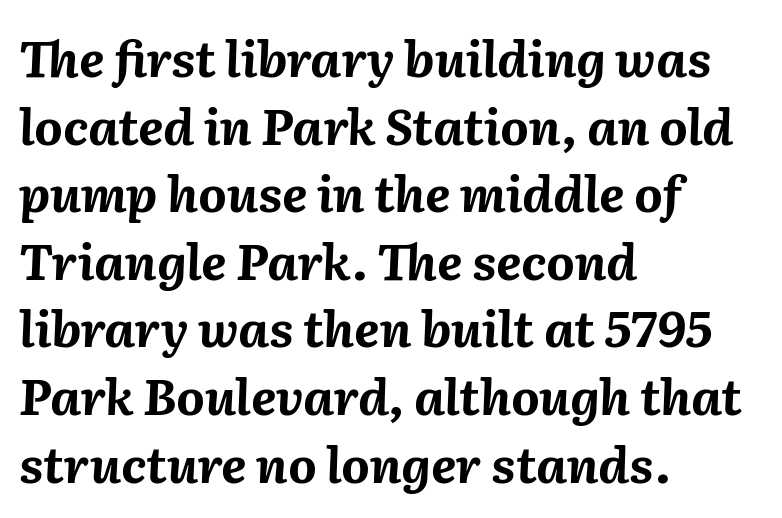
The image shows 49 px bold type, italic (leaning right); set left-aligned, normal line spacing (1.38x), normal letter spacing, not underlined; medium stroke contrast and a medium x-height.
